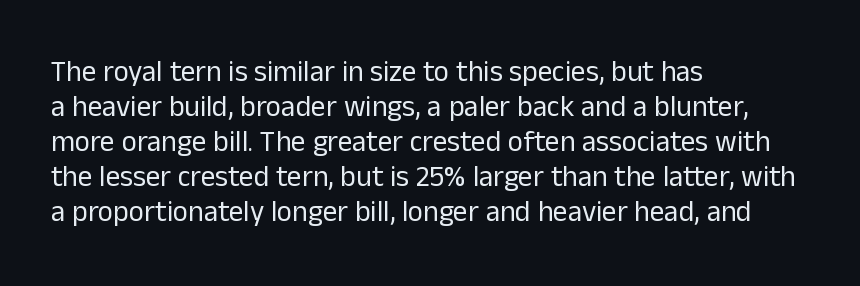
{"serif": "no", "italic": "no", "bold": "no", "weight": "regular", "width": "normal", "stroke_contrast": "low", "x_height": "medium", "monospaced": "no", "underline": "no", "align": "left", "line_spacing_ratio": 1.21, "letter_spacing": "normal", "letter_spacing_em": 0.0, "glyph_px": 29}
